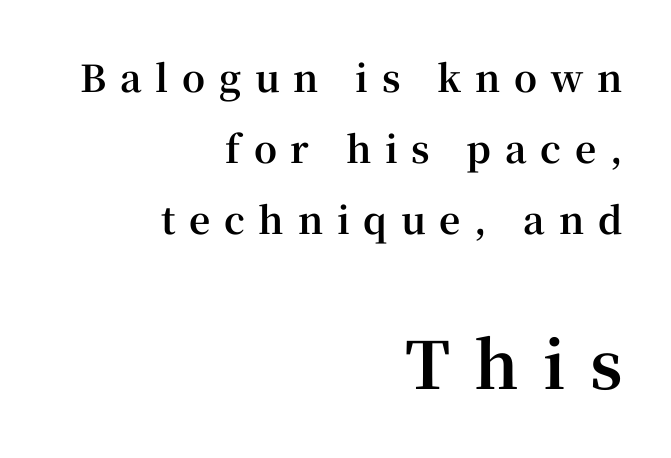
The image shows 65 px bold serif type, upright; set right-aligned, loose line spacing (1.92x), unusually wide letter spacing (+0.37 em), not underlined; the second (bottom) block is 1.76x larger; high stroke contrast and a medium x-height.
